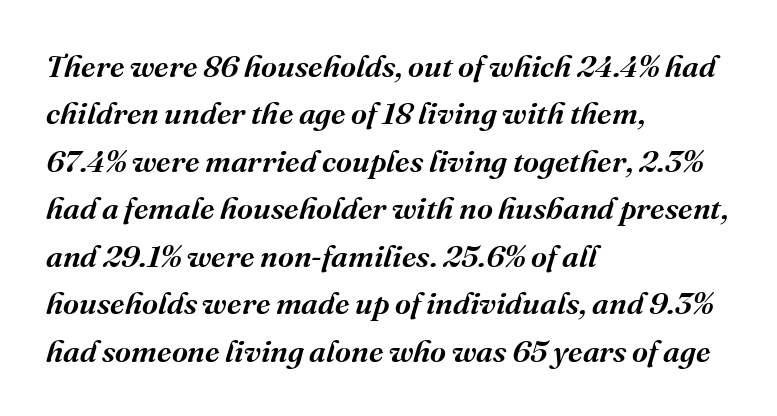
The typeface chosen for these lines features serifs. Style check: oblique. The zone under the glyphs is completely vacant. Note the varied advance widths — an 'i' is clearly narrower than an 'm'.
